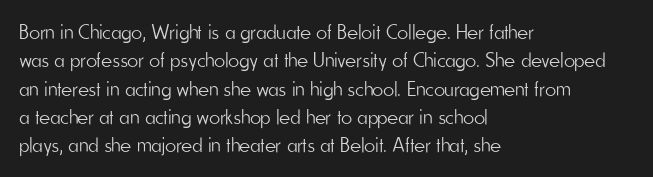
The image shows 21 px text type, upright; set left-aligned, normal line spacing (1.35x), normal letter spacing, not underlined.
